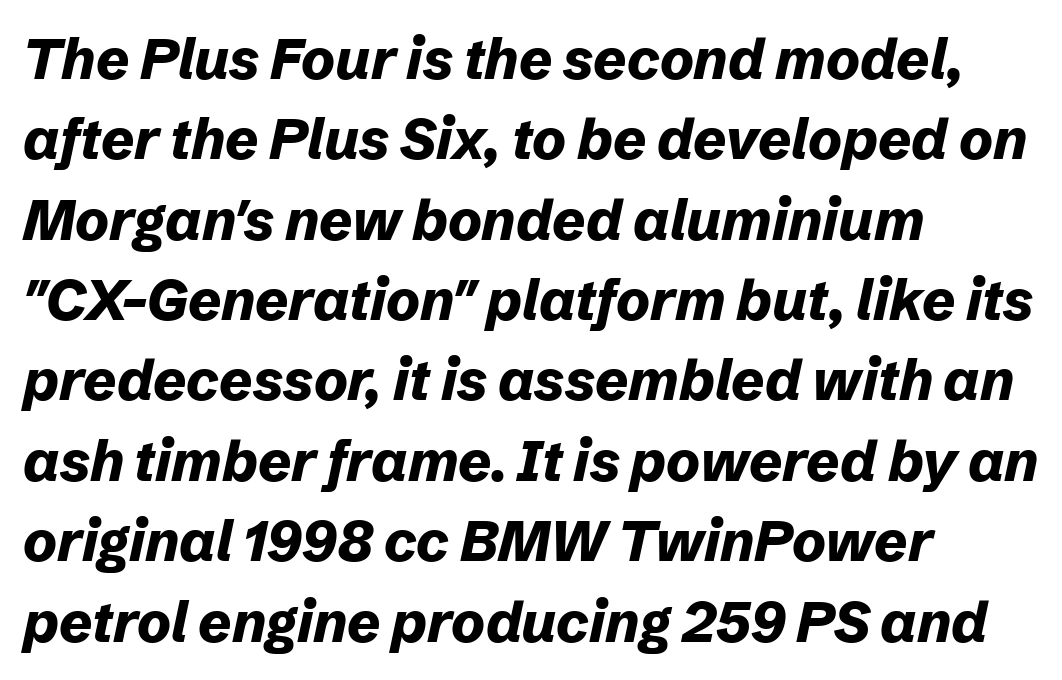
Students, observe: this is what conventionally led text looks like. Strong, thick strokes mark this as bold type. Each letter keeps its own natural width here, so spacing adapts to shape. Horizontal alignment here is leftward, the default for most running prose.
